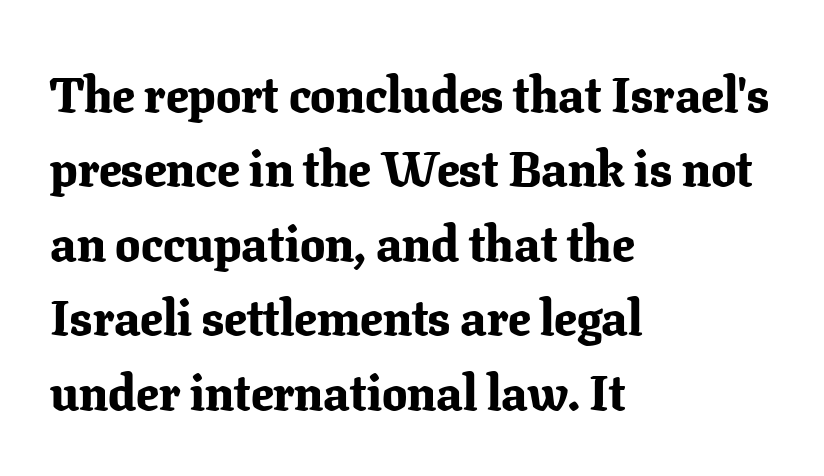
Q: Is the text bold? A: Yes.
Q: Is the text italic (slanted)? A: No, it is upright.
Q: Is the typeface a serif or a sans-serif typeface? A: Serif.
Q: Is the text underlined? A: No.
Q: How is the paragraph aligned? A: Left-aligned.
Q: Is the spacing between letters normal or unusually wide? A: Normal.
Q: Is the spacing between lines tight, normal or loose? A: Normal.
Q: Width (condensed, normal, or wide)? A: Normal.
Q: Stroke contrast? A: Low.
Q: x-height? A: Medium.
Q: Monospaced? A: No.
